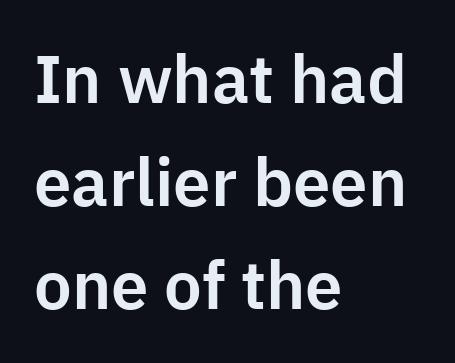
Whoever set this chose a conventional vertical rhythm. Look at the tracking — it's just the regular setting, nothing added. You could not count columns in this text — the font is proportionally spaced. Horizontally, the lines are justified to the leading edge only.
